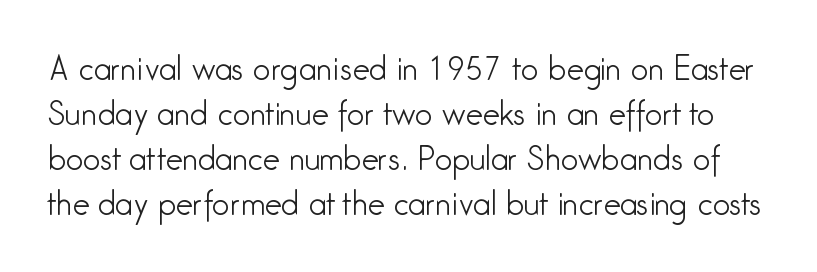
The image shows 31 px light, condensed sans-serif type, upright; set normal line spacing (1.45x), normal letter spacing, not underlined; low stroke contrast and a medium x-height.
